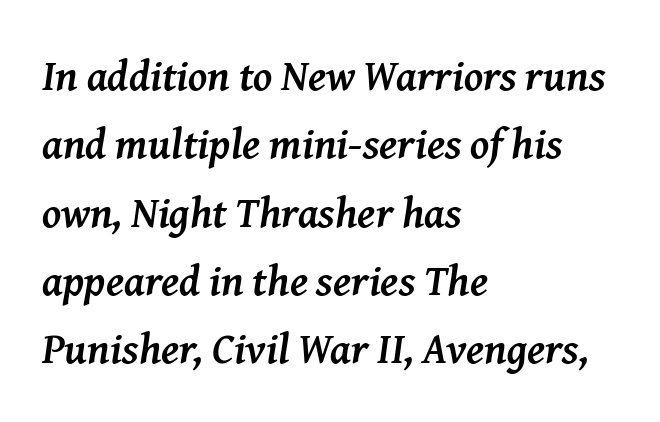
The image shows 43 px semibold serif type, italic (leaning right); set left-aligned, normal line spacing (1.59x), normal letter spacing, not underlined; medium stroke contrast and a medium x-height.
